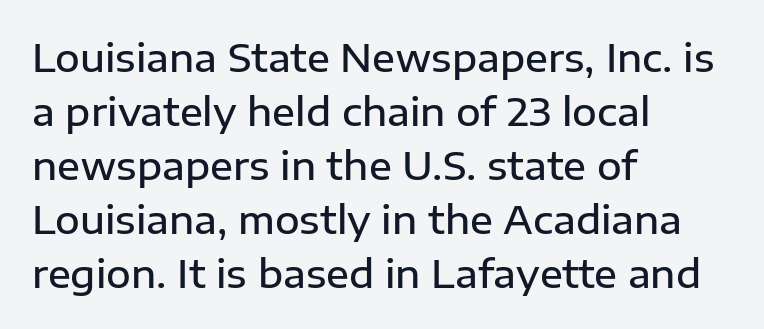
The image shows 38 px semibold sans-serif type, upright; set left-aligned, normal line spacing (1.42x), normal letter spacing, not underlined; low stroke contrast and a medium x-height.
